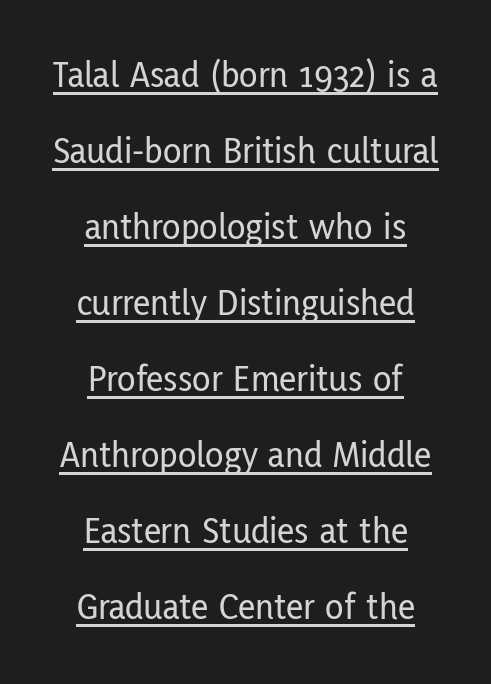
This sample has the flowing, uneven cadence of proportional lettering. The letters stand upright; this is a roman face. Students, observe: this is what heavily led, spacious text looks like. The tracking reads as untouched default to a designer's eye.
